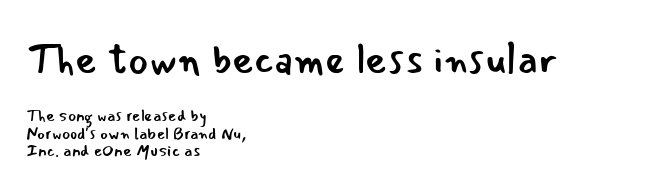
{"serif": "no", "italic": "no", "bold": "no", "weight": "regular", "width": "normal", "stroke_contrast": "low", "x_height": "small", "monospaced": "no", "underline": "no", "align": "left", "line_spacing": "tight", "line_spacing_ratio": 1.02, "letter_spacing": "normal", "letter_spacing_em": 0.0, "larger_block": "first", "size_ratio": 2.47, "glyph_px": 42}
